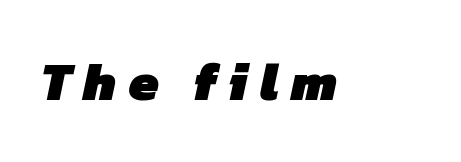
The face used here is proportionally spaced, like ordinary book or web type. These words are printed bold, with thick strokes throughout. Glyph-to-glyph distance is far greater than everyday printed text. The text was rendered using a sans face with plain stroke endings. Only glyphs here, with clear space below each row.
